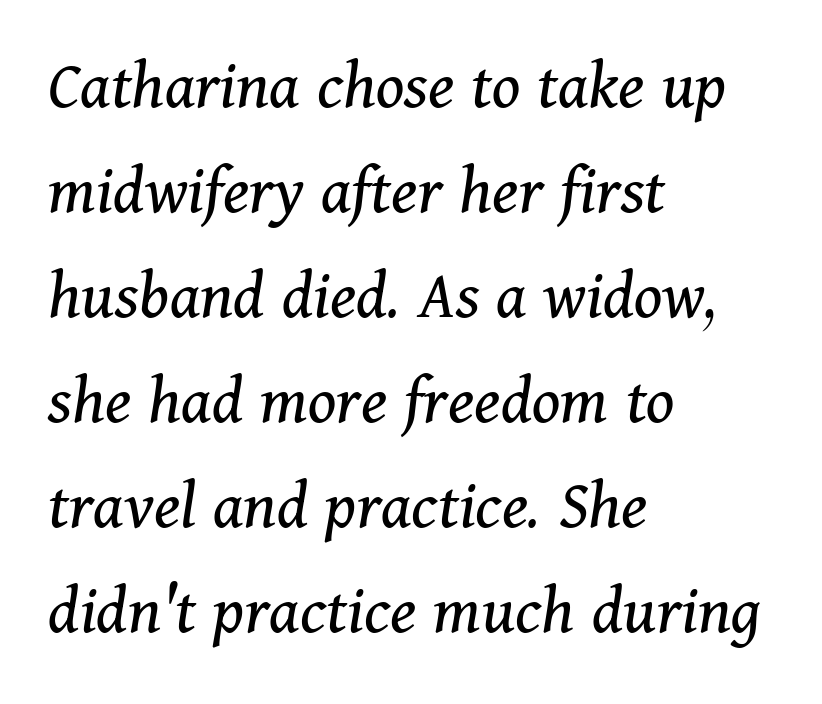
The image shows 71 px regular-weight serif type, italic (leaning right); set left-aligned, normal line spacing (1.48x), normal letter spacing, not underlined; medium stroke contrast and a medium x-height.
